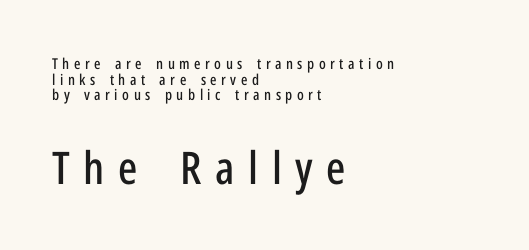
The image shows 45 px condensed sans-serif type, upright; set left-aligned, tight line spacing (1.04x), unusually wide letter spacing (+0.3 em), not underlined; the second (bottom) block is 3.0x larger; low stroke contrast and a medium x-height.
